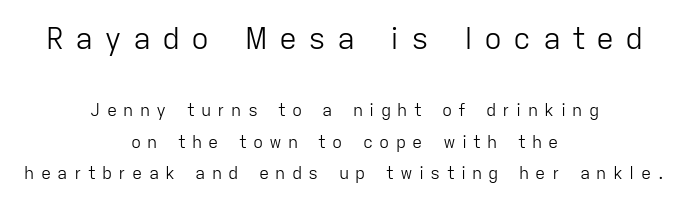
{"serif": "no", "italic": "no", "bold": "no", "weight": "light", "width": "normal", "stroke_contrast": "low", "x_height": "medium", "monospaced": "no", "underline": "no", "align": "center", "line_spacing_ratio": 1.85, "letter_spacing": "wide", "letter_spacing_em": 0.37, "larger_block": "first", "size_ratio": 1.76, "glyph_px": 30}
